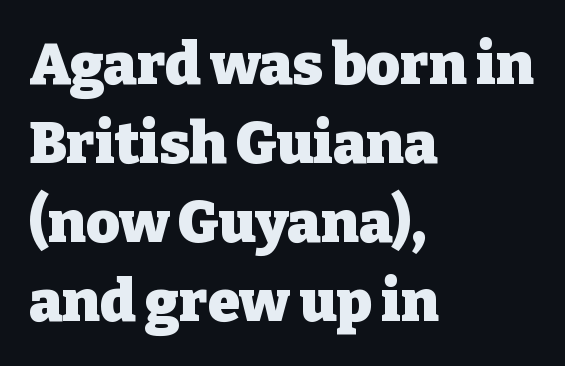
Typographically, this falls in the serif category. The setting favours the left margin, as ordinary paragraphs usually do. Vertical spacing — default. Strong, thick strokes mark this as bold type. Quick note: underline off. Here the glyphs are tracked normally, forming tight word shapes.
